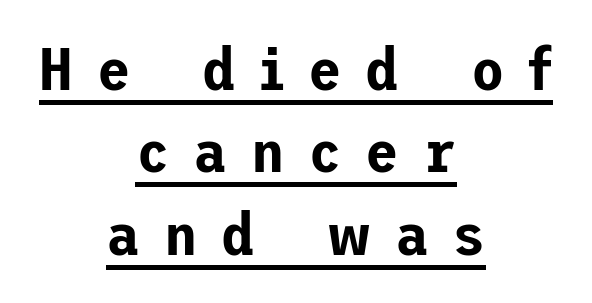
{"serif": "no", "italic": "no", "width": "normal", "stroke_contrast": "low", "x_height": "medium", "underline": "yes", "align": "center", "line_spacing": "normal", "line_spacing_ratio": 1.35, "letter_spacing": "wide", "letter_spacing_em": 0.39, "glyph_px": 61}
